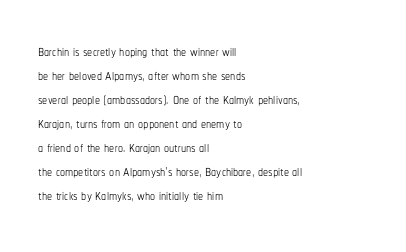
Descenders are the only things crossing below the line. Letters have the restrained weight of plain body copy at most. Where is the straight margin? On the left. Between one letter and the next there's only the usual sliver of space.
